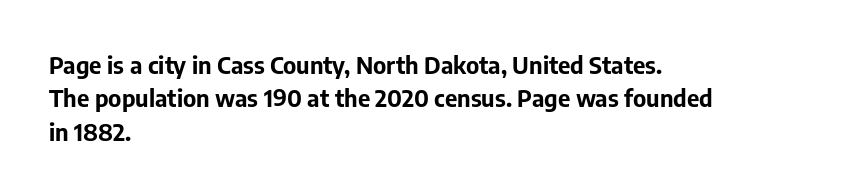
{"italic": "no", "bold": "yes", "underline": "no", "align": "left", "line_spacing": "normal", "line_spacing_ratio": 1.39, "letter_spacing": "normal", "letter_spacing_em": 0.0, "glyph_px": 24}
